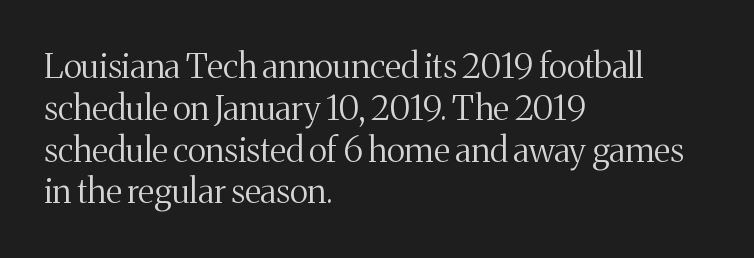
The image shows 34 px regular-weight serif type, upright; set left-aligned, line spacing 1.23x, normal letter spacing, not underlined; medium stroke contrast and a medium x-height.
